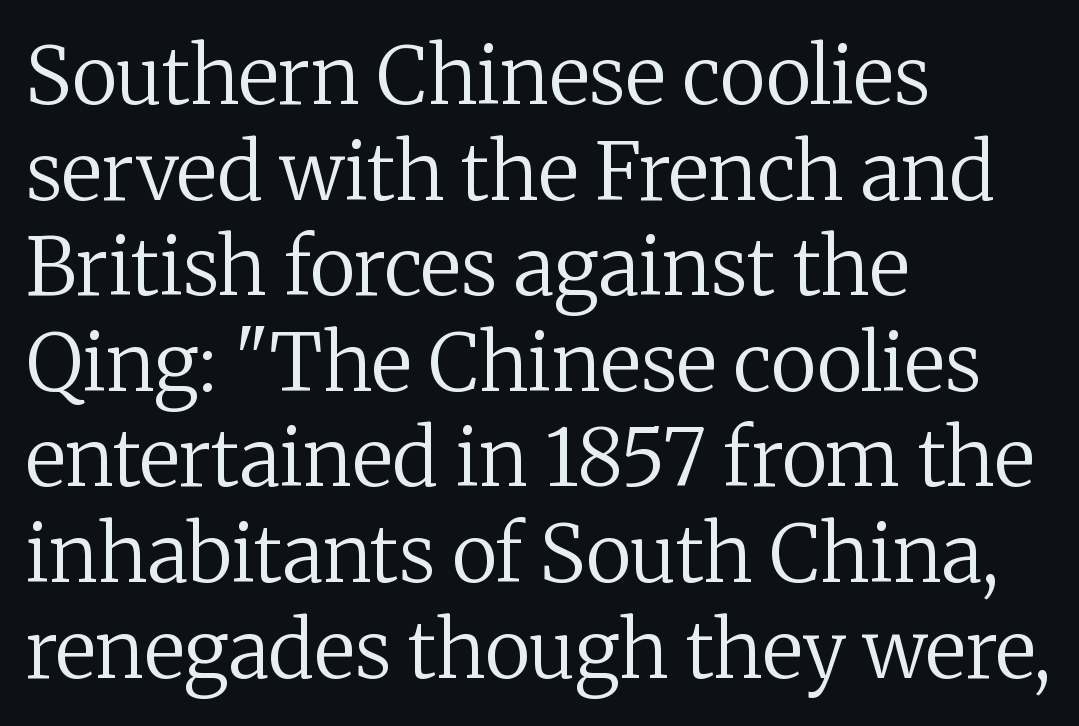
Q: Is the text bold? A: No.
Q: Is the text italic (slanted)? A: No, it is upright.
Q: Is the typeface a serif or a sans-serif typeface? A: Serif.
Q: Is the text underlined? A: No.
Q: How is the paragraph aligned? A: Left-aligned.
Q: Is the spacing between letters normal or unusually wide? A: Normal.
Q: Width (condensed, normal, or wide)? A: Normal.
Q: Stroke contrast? A: Medium.
Q: x-height? A: Medium.
Q: Monospaced? A: No.
